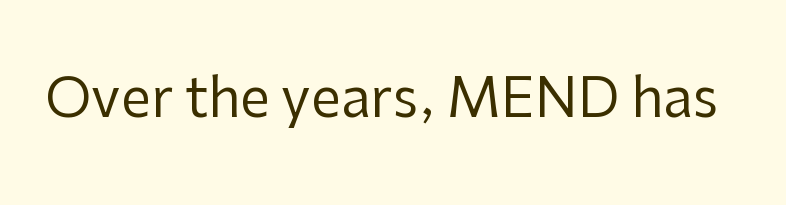
I'd call this a sans setting — the letters go barefoot. You could not count columns in this text — the font is proportionally spaced. No italicization has been applied; the sample stays upright. Is the stroke heavy? The answer is a plain regular-or-lighter.
